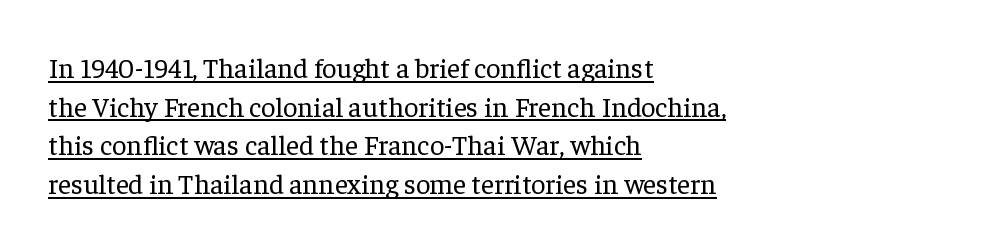
Q: Is the text bold? A: No.
Q: Is the text italic (slanted)? A: No, it is upright.
Q: Is the typeface a serif or a sans-serif typeface? A: Serif.
Q: Is the text underlined? A: Yes.
Q: How is the paragraph aligned? A: Left-aligned.
Q: Is the spacing between letters normal or unusually wide? A: Normal.
Q: Is the spacing between lines tight, normal or loose? A: Normal.
Q: Width (condensed, normal, or wide)? A: Normal.
Q: Stroke contrast? A: Low.
Q: x-height? A: Medium.
Q: Monospaced? A: No.
